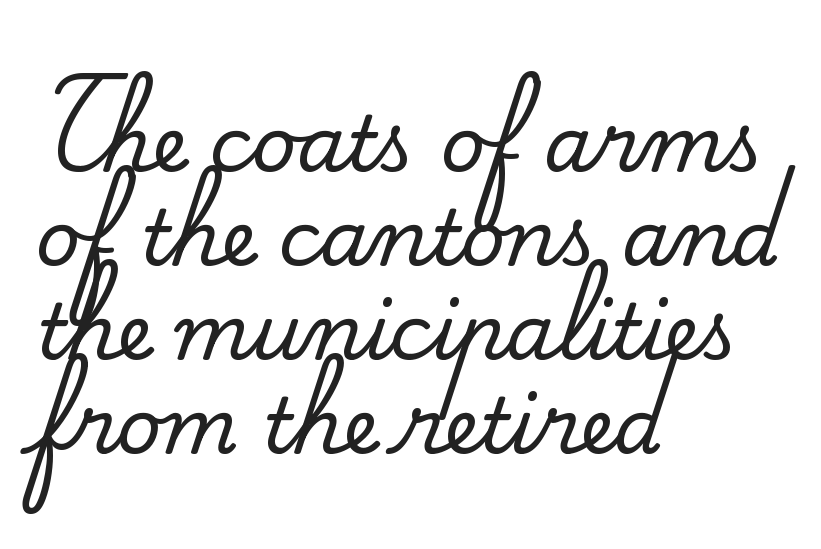
The passage shown is not underscored anywhere. The face used here is rendered with its standard letterfit. These lines are rendered in a variable-pitch font. Is this a sans? No — the strokes have serifs.
